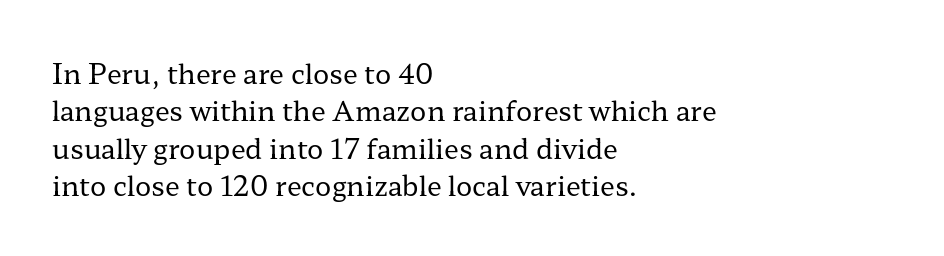
The image shows 27 px text type, upright; set left-aligned, normal line spacing (1.38x), normal letter spacing, not underlined.
